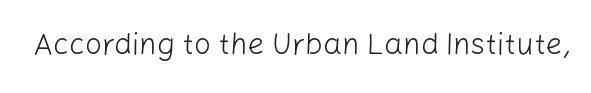
You can tell it's not italic because the verticals are truly vertical. Descender tails drop into unmarked territory. This is sans-serif lettering, the kind often seen on screens and signage. The passage shown is typed in a proportional face where columns would drift. Bold? No — there's no thickening of the strokes.
